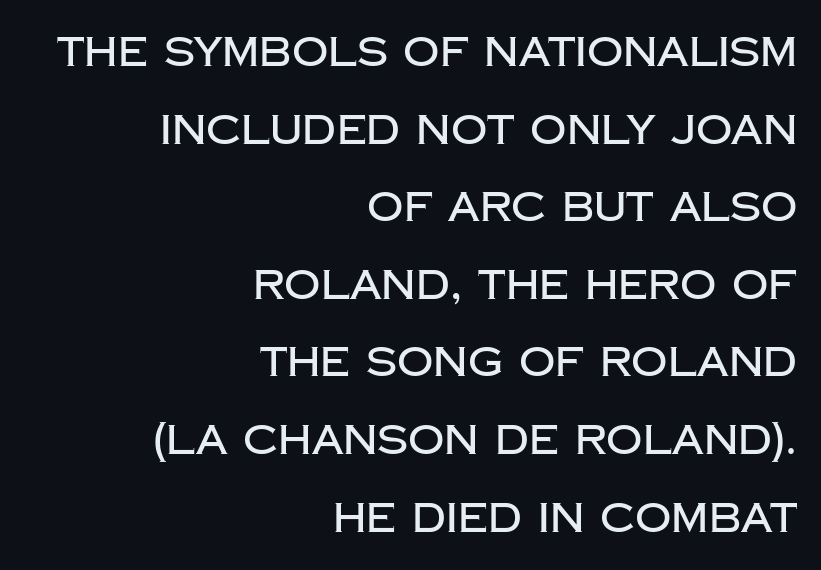
Q: Is the text italic (slanted)? A: No, it is upright.
Q: Is the typeface a serif or a sans-serif typeface? A: Sans-serif.
Q: Is the text underlined? A: No.
Q: How is the paragraph aligned? A: Right-aligned.
Q: Is the spacing between letters normal or unusually wide? A: Normal.
Q: Is the spacing between lines tight, normal or loose? A: Loose.
Q: Width (condensed, normal, or wide)? A: Normal.
Q: Stroke contrast? A: Low.
Q: x-height? A: Large.
Q: Monospaced? A: No.
